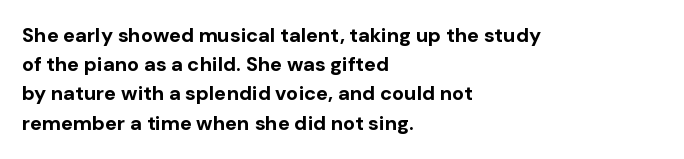
The image shows 20 px bold type, upright; set left-aligned, normal line spacing (1.46x), normal letter spacing, not underlined.
